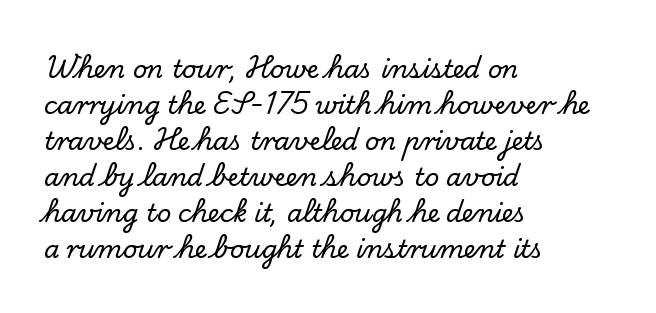
Vertically, the passage feels balanced, rows spaced as you'd expect. A typesetter would call this zero additional tracking. Each line starts at the same left margin while the right side varies. Descenders are the only things crossing below the line.
